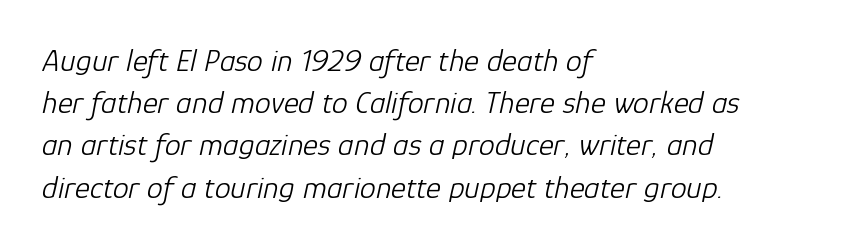
{"italic": "yes", "lean": "right", "slant_degrees": 12, "bold": "no", "weight": "light", "width": "normal", "stroke_contrast": "low", "x_height": "medium", "monospaced": "no", "underline": "no", "align": "left", "line_spacing": "normal", "line_spacing_ratio": 1.32, "letter_spacing": "normal", "letter_spacing_em": 0.0, "glyph_px": 32}
